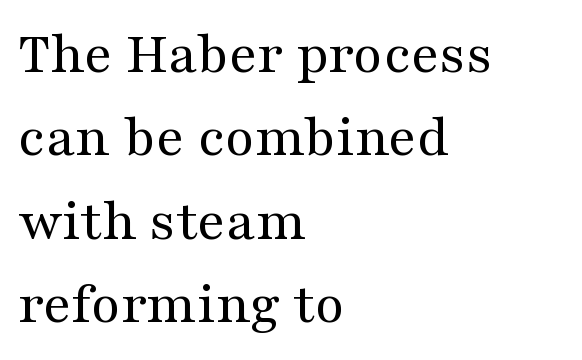
The image shows 60 px regular-weight, wide serif type, upright; set left-aligned, normal line spacing (1.39x), normal letter spacing, not underlined; medium stroke contrast and a medium x-height.
